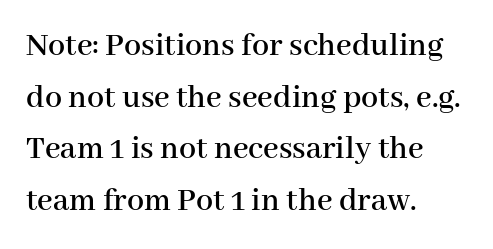
The lines in this sample share a left origin and differ only in where they stop. A typesetter would label this face a serif. The typography opts for an upright posture over an oblique one. No extra tracking has been applied to these lines. Whoever set this chose a conventional vertical rhythm. Honestly, there is no underline to notice here at all.
